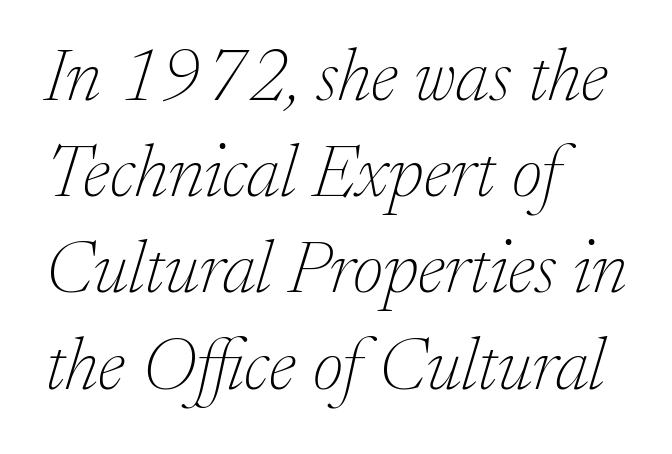
{"serif": "yes", "italic": "yes", "lean": "right", "slant_degrees": 17, "bold": "no", "weight": "thin", "width": "normal", "stroke_contrast": "low", "x_height": "medium", "monospaced": "no", "underline": "no", "align": "left", "line_spacing": "normal", "line_spacing_ratio": 1.3, "letter_spacing": "normal", "letter_spacing_em": 0.0, "glyph_px": 74}
